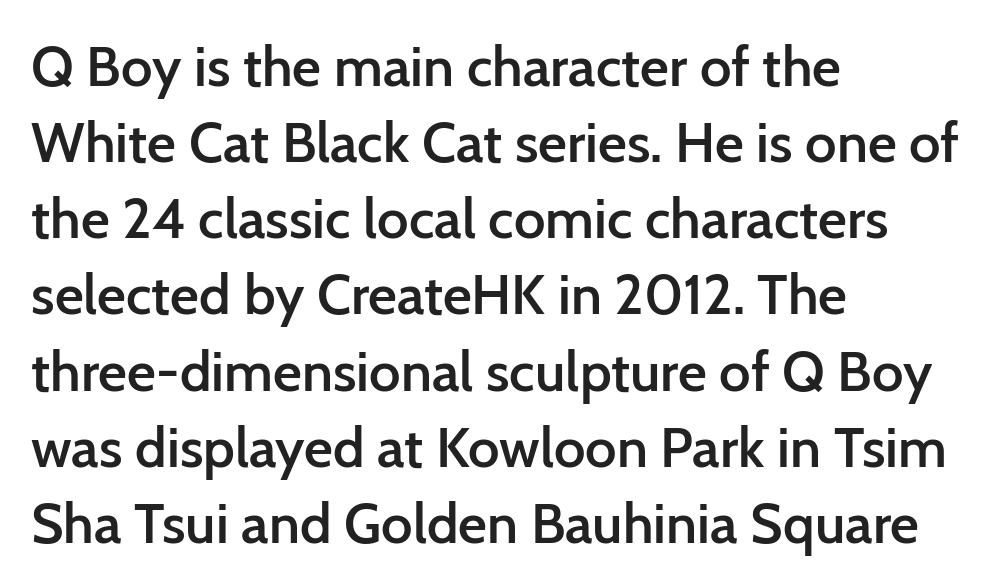
Q: Is the text bold? A: Semi-bold.
Q: Is the text italic (slanted)? A: No, it is upright.
Q: Is the typeface a serif or a sans-serif typeface? A: Sans-serif.
Q: Is the text underlined? A: No.
Q: How is the paragraph aligned? A: Left-aligned.
Q: Is the spacing between letters normal or unusually wide? A: Normal.
Q: Is the spacing between lines tight, normal or loose? A: Normal.
Q: Width (condensed, normal, or wide)? A: Normal.
Q: Stroke contrast? A: Low.
Q: x-height? A: Medium.
Q: Monospaced? A: No.
